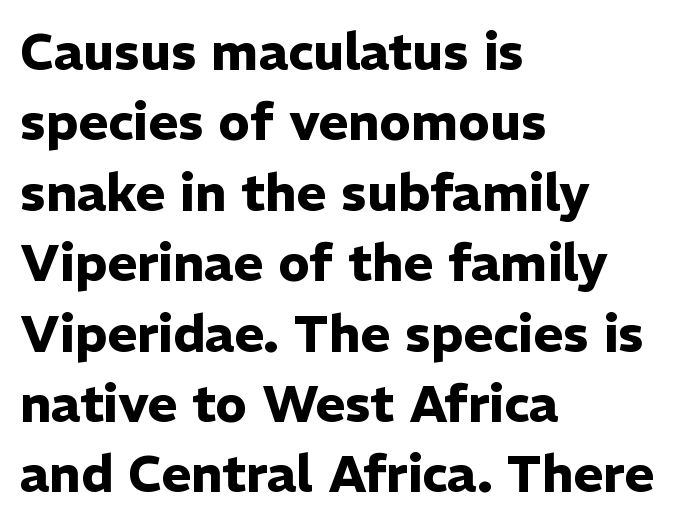
Q: Is the text bold? A: Yes.
Q: Is the text italic (slanted)? A: No, it is upright.
Q: Is the typeface a serif or a sans-serif typeface? A: Sans-serif.
Q: Is the text underlined? A: No.
Q: How is the paragraph aligned? A: Left-aligned.
Q: Is the spacing between letters normal or unusually wide? A: Normal.
Q: Is the spacing between lines tight, normal or loose? A: Normal.
Q: Width (condensed, normal, or wide)? A: Normal.
Q: Stroke contrast? A: Low.
Q: x-height? A: Medium.
Q: Monospaced? A: No.
